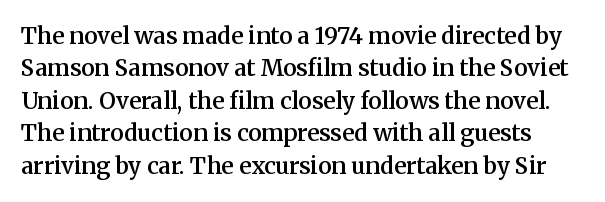
Q: Is the text bold? A: Semi-bold.
Q: Is the text italic (slanted)? A: No, it is upright.
Q: Is the text underlined? A: No.
Q: Is the spacing between letters normal or unusually wide? A: Normal.
Q: Is the spacing between lines tight, normal or loose? A: Normal.
